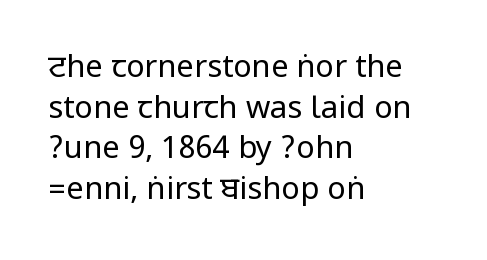
The type sits square on the baseline with zero lean. This rendering employs a face without finishing strokes, i.e., a sans-serif. No chunkiness to these letters — they're not bold. In CSS terms this would be text-align: left. Rule under the text: the space is simply empty. Between one letter and the next there's only the usual sliver of space.
